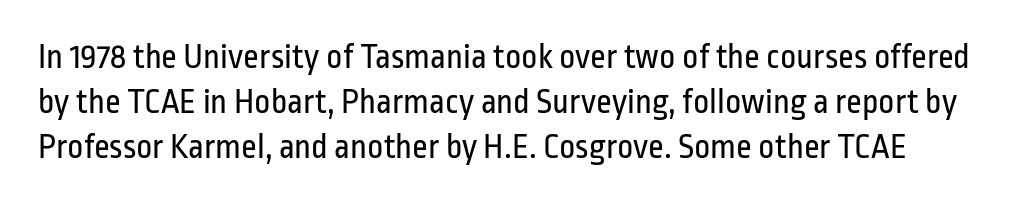
The image shows 35 px regular-weight, condensed sans-serif type, upright; set normal line spacing (1.29x), normal letter spacing, not underlined; low stroke contrast and a medium x-height.
